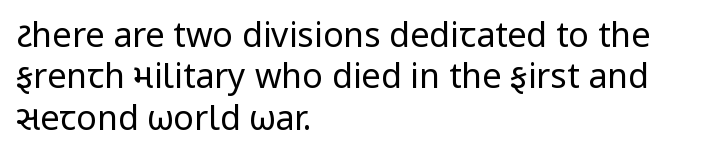
{"serif": "no", "italic": "no", "bold": "no", "weight": "regular", "width": "normal", "stroke_contrast": "low", "x_height": "medium", "monospaced": "no", "underline": "no", "align": "left", "line_spacing_ratio": 1.22, "letter_spacing": "normal", "letter_spacing_em": 0.0, "glyph_px": 34}
